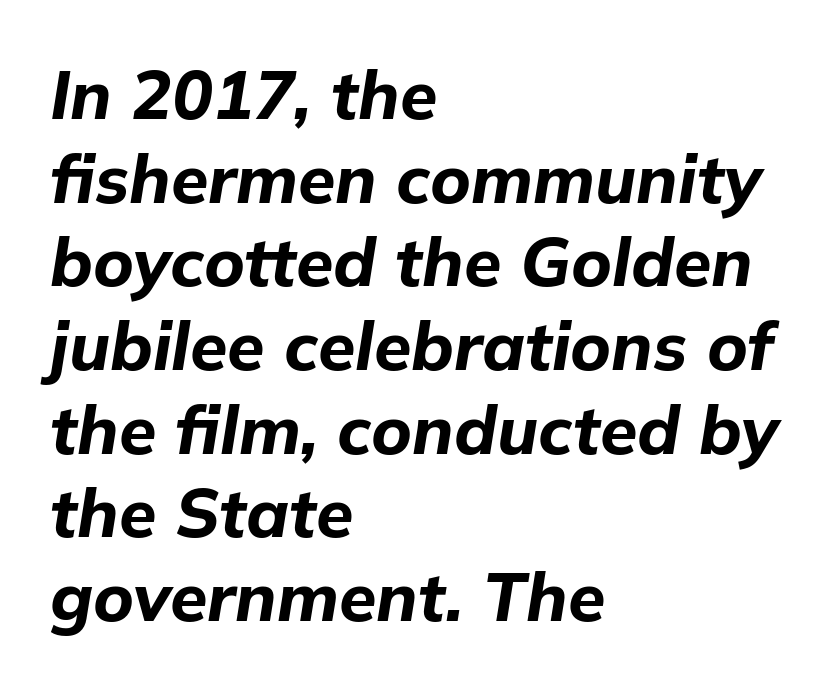
Q: Is the text bold? A: Yes.
Q: Is the text italic (slanted)? A: Yes, it leans right by about 9 degrees.
Q: Is the text underlined? A: No.
Q: How is the paragraph aligned? A: Left-aligned.
Q: Is the spacing between letters normal or unusually wide? A: Normal.
Q: Width (condensed, normal, or wide)? A: Normal.
Q: Stroke contrast? A: Low.
Q: x-height? A: Medium.
Q: Monospaced? A: No.
